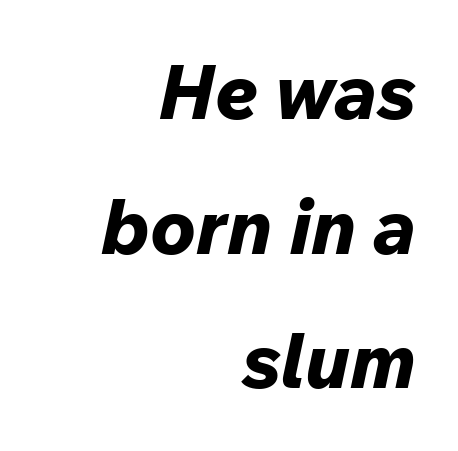
The image shows 76 px bold type, italic (leaning right); set right-aligned, line spacing 1.77x, normal letter spacing, not underlined; low stroke contrast and a medium x-height.
